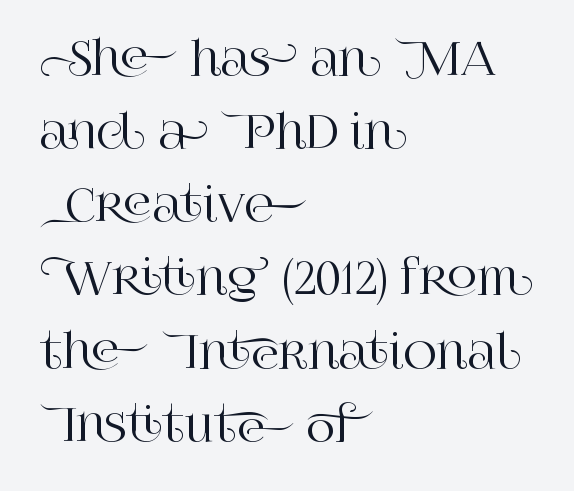
Q: Is the text italic (slanted)? A: No, it is upright.
Q: Is the typeface a serif or a sans-serif typeface? A: Serif.
Q: Is the text underlined? A: No.
Q: How is the paragraph aligned? A: Left-aligned.
Q: Is the spacing between letters normal or unusually wide? A: Normal.
Q: Is the spacing between lines tight, normal or loose? A: Normal.
Q: Width (condensed, normal, or wide)? A: Normal.
Q: Stroke contrast? A: High.
Q: x-height? A: Large.
Q: Monospaced? A: No.
